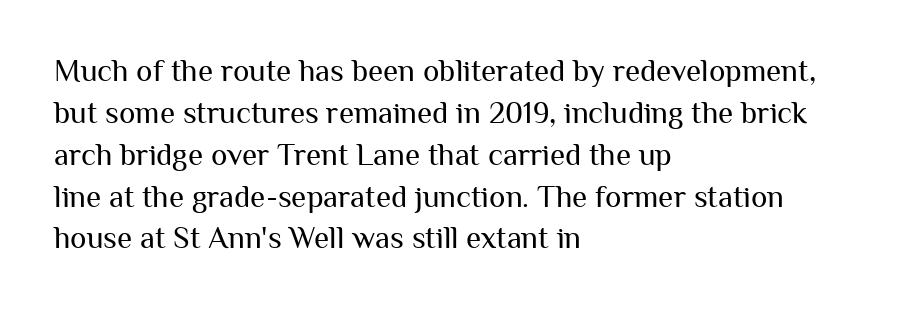
The image shows 31 px regular-weight sans-serif type, upright; set left-aligned, normal line spacing (1.35x), normal letter spacing, not underlined; medium stroke contrast and a medium x-height.
